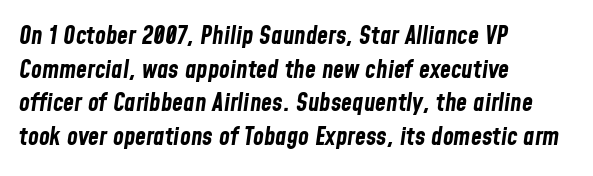
{"italic": "yes", "lean": "right", "slant_degrees": 8, "bold": "yes", "underline": "no", "align": "left", "line_spacing": "normal", "line_spacing_ratio": 1.35, "letter_spacing": "normal", "letter_spacing_em": 0.0, "glyph_px": 25}
